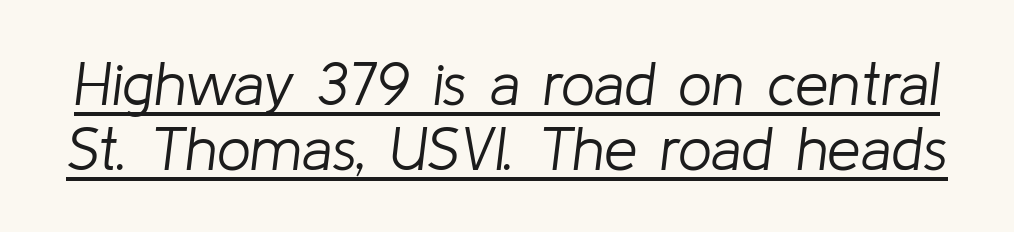
The image shows 60 px light type, italic (leaning right); set tight line spacing (1.08x), normal letter spacing, underlined; low stroke contrast and a medium x-height.
